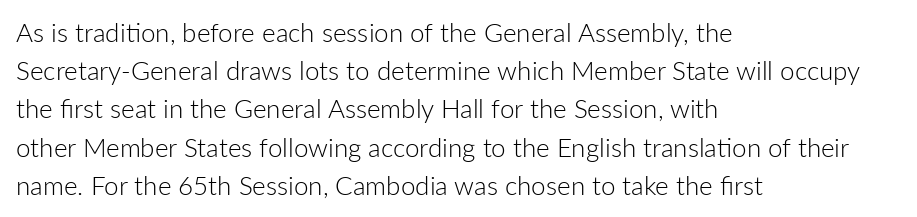
Q: Is the text bold? A: No.
Q: Is the text italic (slanted)? A: No, it is upright.
Q: Is the text underlined? A: No.
Q: How is the paragraph aligned? A: Left-aligned.
Q: Is the spacing between letters normal or unusually wide? A: Normal.
Q: Is the spacing between lines tight, normal or loose? A: Normal.
